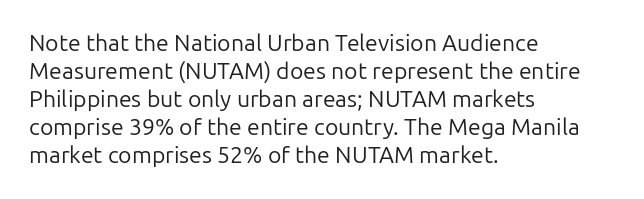
{"italic": "no", "bold": "no", "underline": "no", "align": "left", "line_spacing_ratio": 1.22, "letter_spacing": "normal", "letter_spacing_em": 0.0, "glyph_px": 23}
